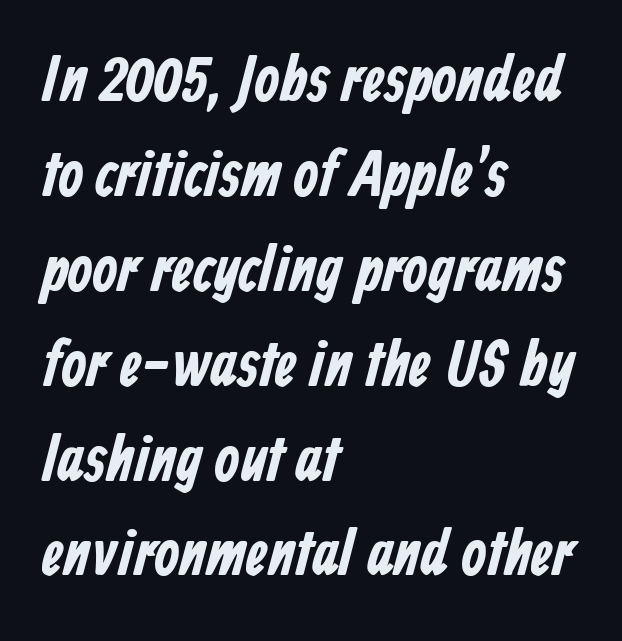
Q: Is the text bold? A: Yes.
Q: Is the typeface a serif or a sans-serif typeface? A: Sans-serif.
Q: Is the text underlined? A: No.
Q: How is the paragraph aligned? A: Left-aligned.
Q: Is the spacing between letters normal or unusually wide? A: Normal.
Q: Is the spacing between lines tight, normal or loose? A: Normal.
Q: Width (condensed, normal, or wide)? A: Condensed.
Q: Stroke contrast? A: Low.
Q: x-height? A: Medium.
Q: Monospaced? A: No.
